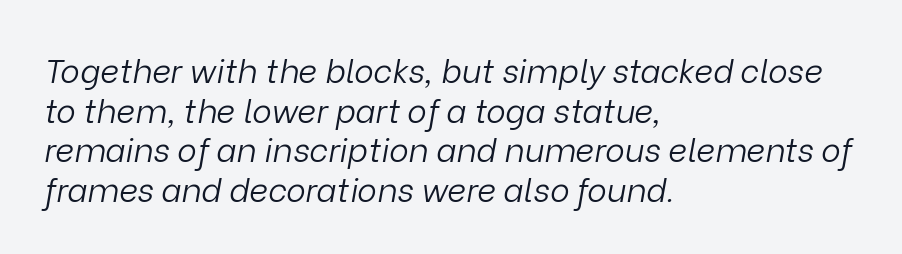
{"italic": "yes", "lean": "right", "slant_degrees": 9, "bold": "no", "weight": "light", "width": "normal", "stroke_contrast": "low", "x_height": "medium", "monospaced": "no", "underline": "no", "align": "left", "line_spacing_ratio": 1.2, "letter_spacing": "normal", "letter_spacing_em": 0.0, "glyph_px": 33}
